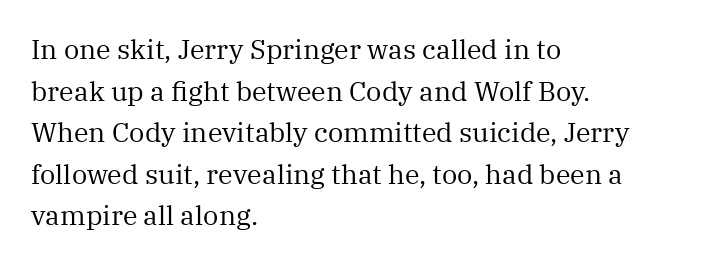
{"italic": "no", "bold": "no", "underline": "no", "align": "left", "line_spacing": "normal", "line_spacing_ratio": 1.54, "letter_spacing": "normal", "letter_spacing_em": 0.0, "glyph_px": 27}
